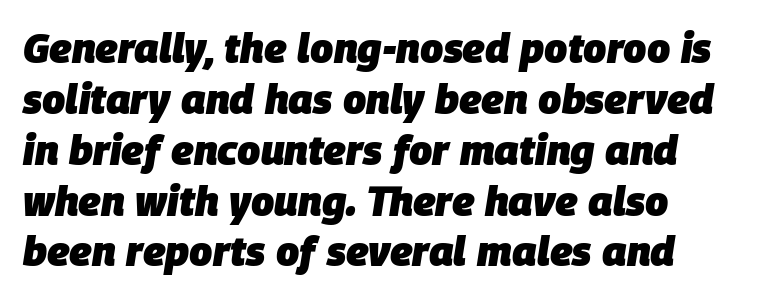
Q: Is the text bold? A: Yes.
Q: Is the text italic (slanted)? A: Yes, it leans right by about 9 degrees.
Q: Is the text underlined? A: No.
Q: How is the paragraph aligned? A: Left-aligned.
Q: Is the spacing between letters normal or unusually wide? A: Normal.
Q: Width (condensed, normal, or wide)? A: Normal.
Q: Stroke contrast? A: Low.
Q: x-height? A: Large.
Q: Monospaced? A: No.
